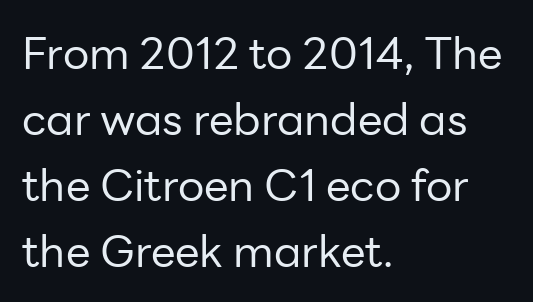
{"serif": "no", "italic": "no", "bold": "no", "weight": "regular", "width": "normal", "stroke_contrast": "low", "x_height": "medium", "monospaced": "no", "underline": "no", "align": "left", "line_spacing": "normal", "line_spacing_ratio": 1.5, "letter_spacing": "normal", "letter_spacing_em": 0.0, "glyph_px": 44}
